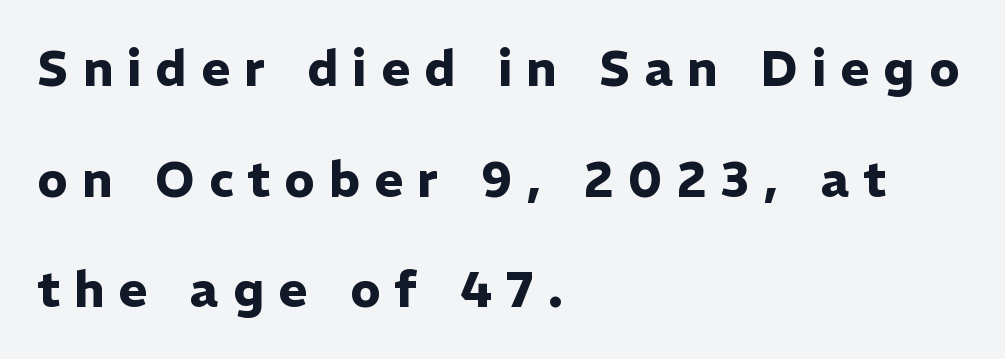
{"serif": "no", "italic": "no", "bold": "yes", "weight": "heavy", "width": "normal", "stroke_contrast": "low", "x_height": "medium", "monospaced": "no", "underline": "no", "align": "left", "line_spacing": "loose", "line_spacing_ratio": 2.26, "letter_spacing": "wide", "letter_spacing_em": 0.29, "glyph_px": 49}
